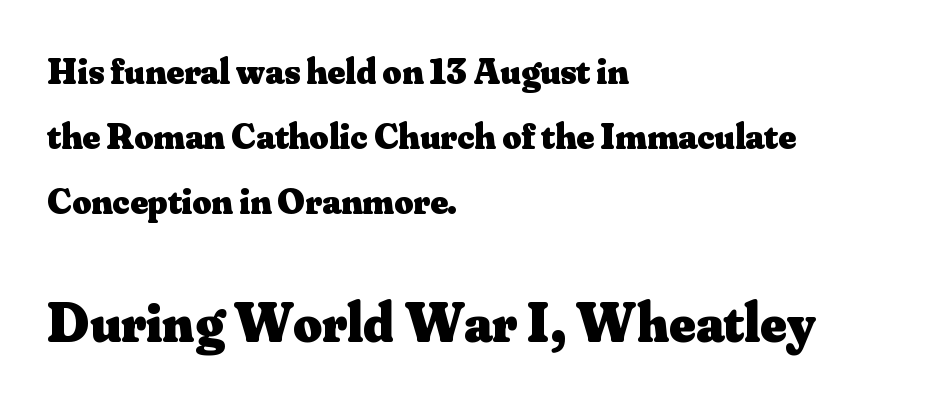
Q: Is the text bold? A: Yes.
Q: Is the text italic (slanted)? A: No, it is upright.
Q: Is the typeface a serif or a sans-serif typeface? A: Serif.
Q: Is the text underlined? A: No.
Q: How is the paragraph aligned? A: Left-aligned.
Q: Is the spacing between letters normal or unusually wide? A: Normal.
Q: Which block of text is set in a larger size, the first (top) or the second (bottom)? A: The second (bottom) one.
Q: Width (condensed, normal, or wide)? A: Normal.
Q: Stroke contrast? A: Medium.
Q: x-height? A: Small.
Q: Monospaced? A: No.
